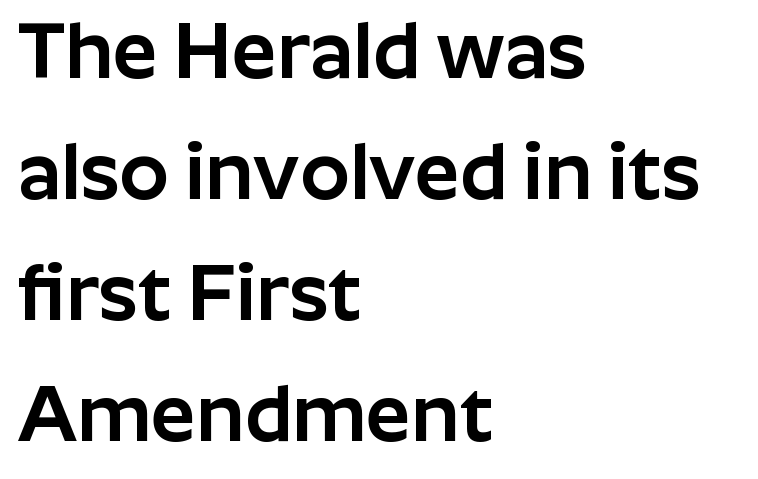
{"serif": "no", "italic": "no", "width": "normal", "stroke_contrast": "low", "x_height": "medium", "monospaced": "no", "underline": "no", "align": "left", "line_spacing": "normal", "line_spacing_ratio": 1.53, "letter_spacing": "normal", "letter_spacing_em": 0.0, "glyph_px": 79}
